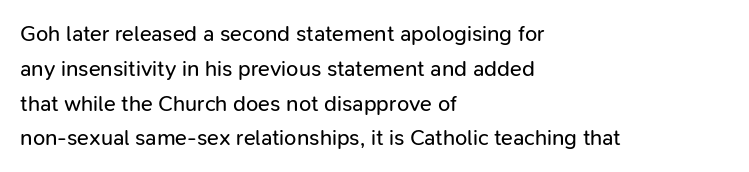
Q: Is the text bold? A: No.
Q: Is the text italic (slanted)? A: No, it is upright.
Q: Is the text underlined? A: No.
Q: How is the paragraph aligned? A: Left-aligned.
Q: Is the spacing between letters normal or unusually wide? A: Normal.
Q: Is the spacing between lines tight, normal or loose? A: Normal.
